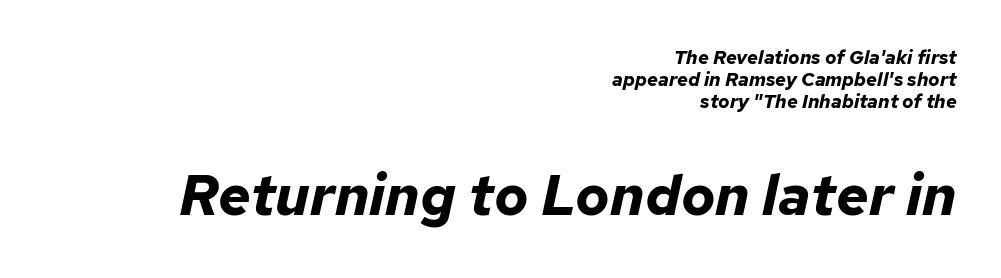
The image shows 57 px bold type, italic (leaning right); set right-aligned, line spacing 1.17x, normal letter spacing, not underlined; the second (bottom) block is 3.0x larger; low stroke contrast and a medium x-height.
